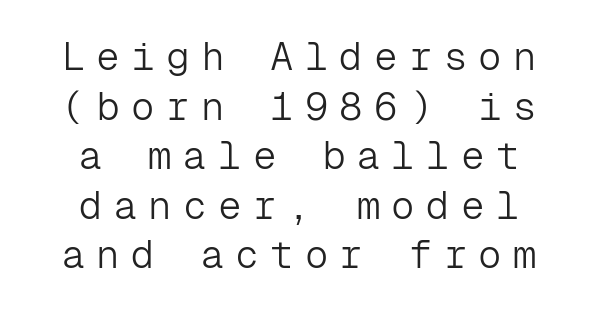
Q: Is the text bold? A: No.
Q: Is the text italic (slanted)? A: No, it is upright.
Q: Is the typeface a serif or a sans-serif typeface? A: Sans-serif.
Q: Is the text underlined? A: No.
Q: How is the paragraph aligned? A: Centered.
Q: Is the spacing between letters normal or unusually wide? A: Unusually wide.
Q: Is the spacing between lines tight, normal or loose? A: Normal.
Q: Width (condensed, normal, or wide)? A: Normal.
Q: Stroke contrast? A: Low.
Q: x-height? A: Medium.
Q: Monospaced? A: Yes.
